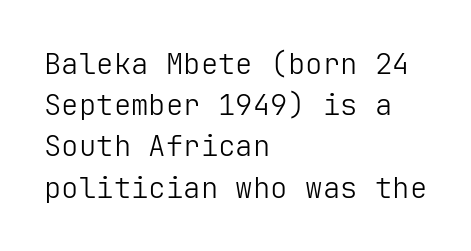
Q: Is the text bold? A: No.
Q: Is the text italic (slanted)? A: No, it is upright.
Q: Is the typeface a serif or a sans-serif typeface? A: Sans-serif.
Q: Is the text underlined? A: No.
Q: How is the paragraph aligned? A: Left-aligned.
Q: Is the spacing between letters normal or unusually wide? A: Normal.
Q: Is the spacing between lines tight, normal or loose? A: Normal.
Q: Width (condensed, normal, or wide)? A: Normal.
Q: Stroke contrast? A: Low.
Q: x-height? A: Medium.
